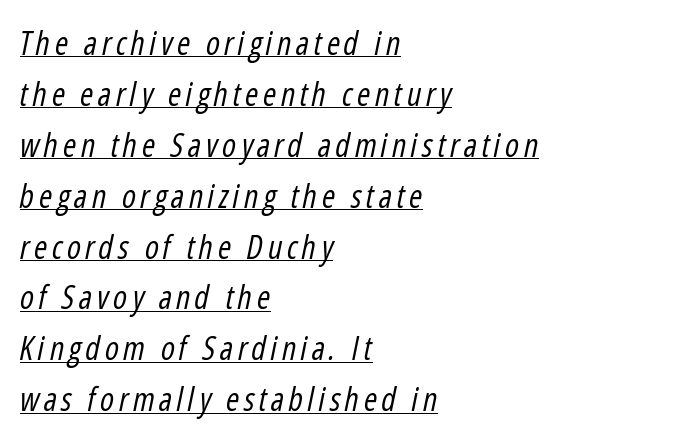
{"italic": "yes", "lean": "right", "slant_degrees": 12, "bold": "no", "weight": "regular", "width": "condensed", "stroke_contrast": "low", "x_height": "medium", "monospaced": "no", "underline": "yes", "align": "left", "line_spacing": "normal", "line_spacing_ratio": 1.59, "glyph_px": 32}
